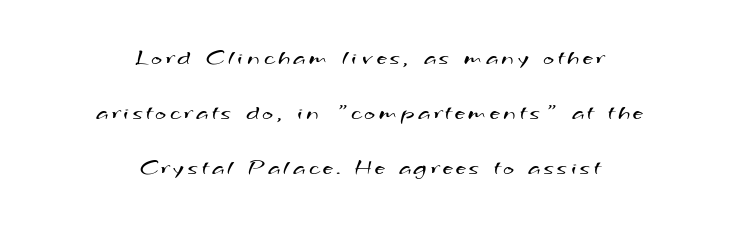
{"bold": "no", "underline": "no", "align": "center", "line_spacing": "loose", "line_spacing_ratio": 2.4, "glyph_px": 23}
